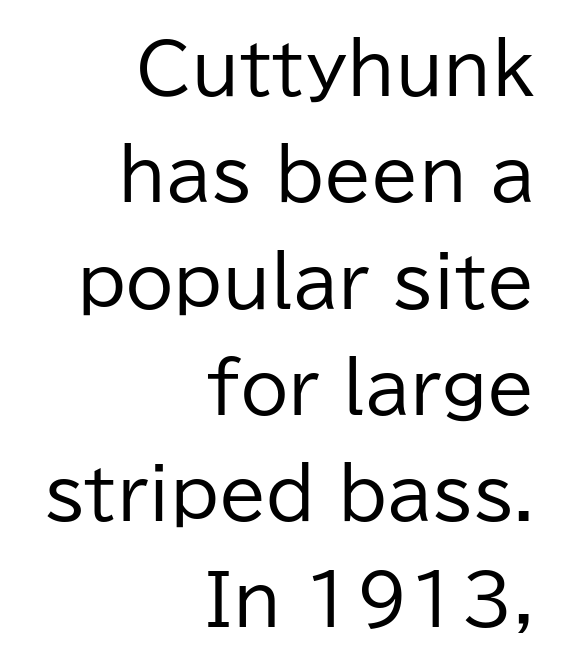
{"serif": "no", "italic": "no", "bold": "no", "weight": "regular", "width": "normal", "stroke_contrast": "low", "x_height": "medium", "monospaced": "no", "underline": "no", "align": "right", "line_spacing": "normal", "line_spacing_ratio": 1.54, "letter_spacing": "normal", "letter_spacing_em": 0.0, "glyph_px": 69}
